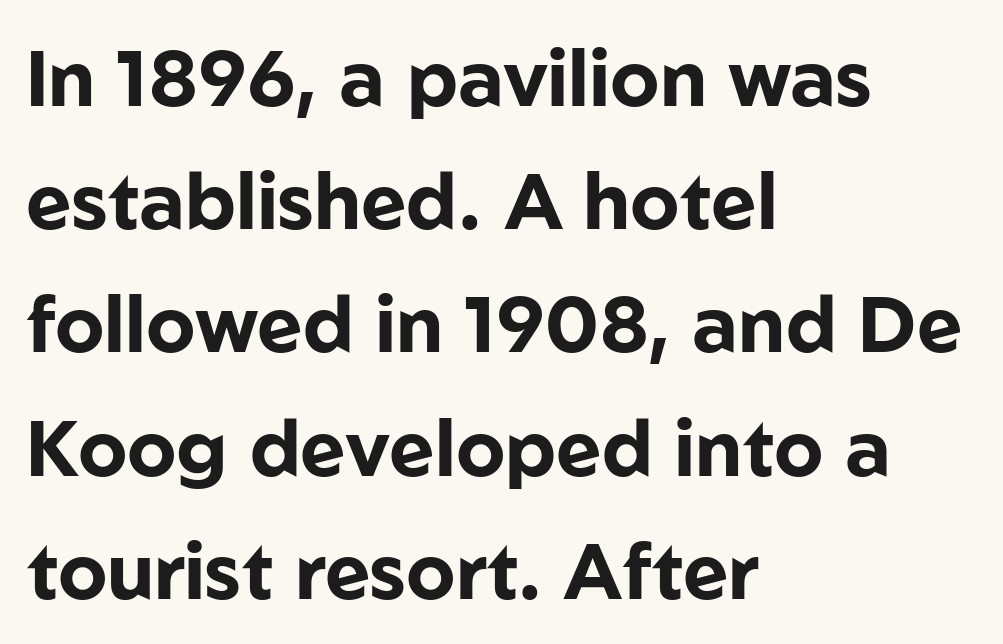
{"serif": "no", "italic": "no", "bold": "yes", "weight": "bold", "width": "normal", "stroke_contrast": "low", "x_height": "medium", "monospaced": "no", "underline": "no", "align": "left", "line_spacing": "normal", "line_spacing_ratio": 1.58, "letter_spacing": "normal", "letter_spacing_em": 0.0, "glyph_px": 78}
